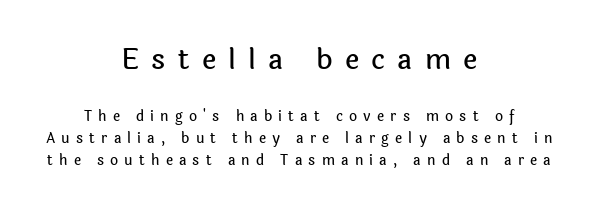
The face used here is proportionally spaced, like ordinary book or web type. Words appear elongated and porous because spacing is wide. The typeface chosen for these lines omits serifs. Whoever set this chose a conventional vertical rhythm. Notice how the passage keeps no hard edge, just a central spine.
